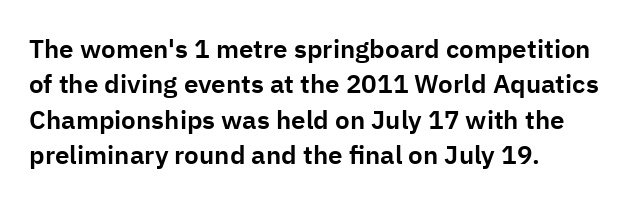
{"italic": "no", "underline": "no", "align": "left", "line_spacing": "normal", "line_spacing_ratio": 1.36, "letter_spacing": "normal", "letter_spacing_em": 0.0, "glyph_px": 26}
